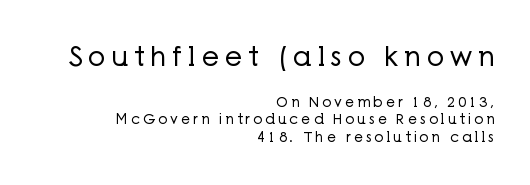
{"italic": "no", "bold": "no", "underline": "no", "align": "right", "line_spacing_ratio": 1.24, "letter_spacing": "wide", "letter_spacing_em": 0.22, "larger_block": "first", "size_ratio": 1.93, "glyph_px": 27}
